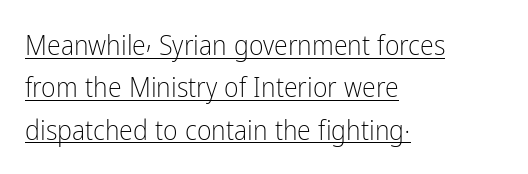
{"serif": "no", "italic": "no", "bold": "no", "weight": "light", "width": "condensed", "stroke_contrast": "low", "x_height": "medium", "monospaced": "no", "underline": "yes", "align": "left", "line_spacing": "normal", "line_spacing_ratio": 1.51, "letter_spacing": "normal", "letter_spacing_em": 0.0, "glyph_px": 28}
